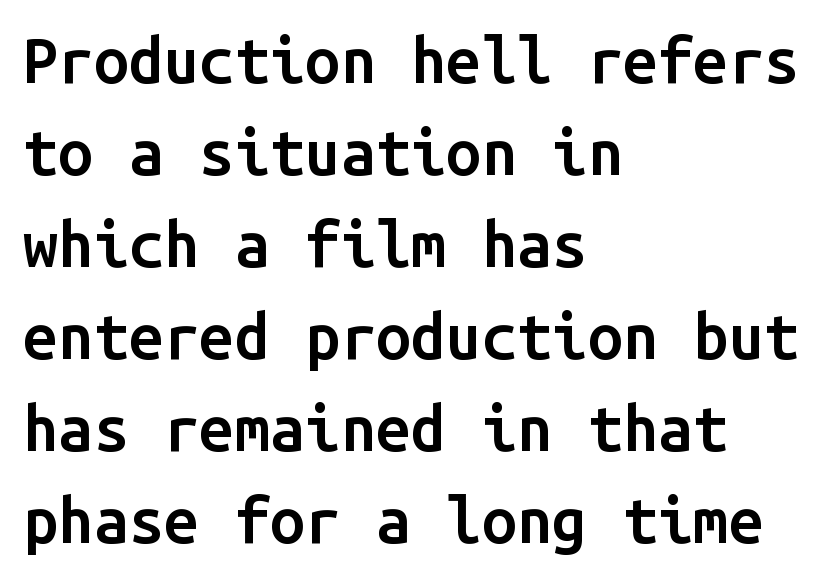
Emphasis by weight is partial: semibold. The rendering uses typewriter-style spacing with identical character cells. Does the lettering tilt? It doesn't — this is upright. The space directly below the letters is spotless.
